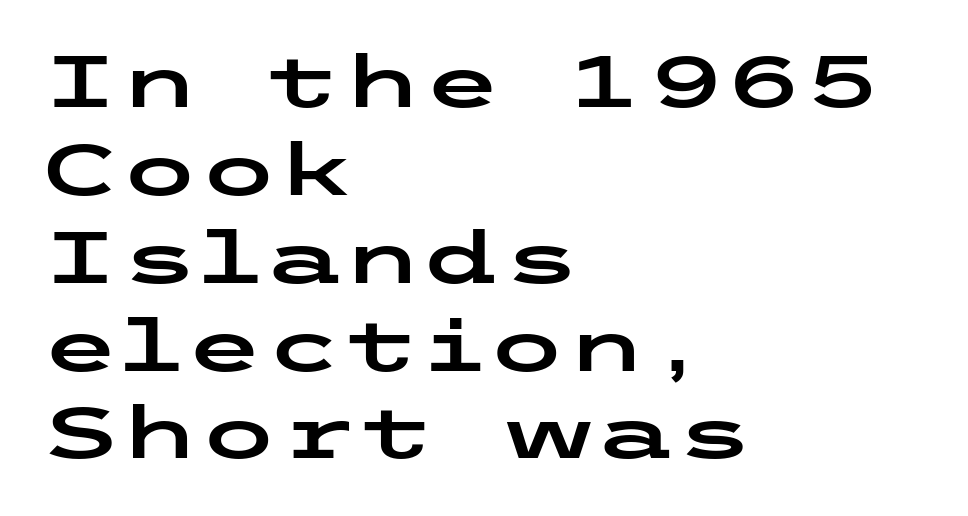
{"serif": "no", "italic": "no", "width": "wide", "stroke_contrast": "low", "x_height": "medium", "underline": "no", "align": "left", "line_spacing_ratio": 1.22, "letter_spacing": "normal", "letter_spacing_em": 0.0, "glyph_px": 72}
